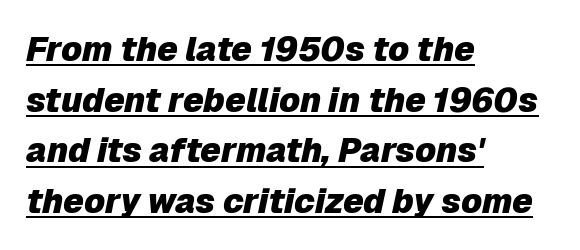
The image shows 34 px heavy type, italic (leaning right); set left-aligned, normal line spacing (1.49x), normal letter spacing, underlined; low stroke contrast and a medium x-height.
